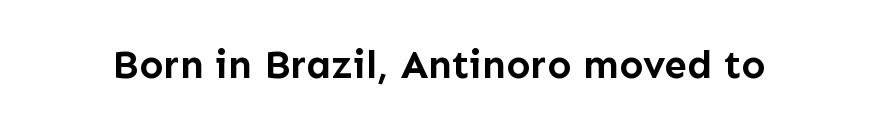
The image shows 40 px semibold sans-serif type, upright; set normal letter spacing, not underlined; low stroke contrast and a medium x-height.
